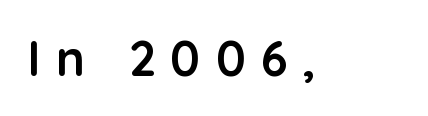
Has an underline been added? It has not. Does the weight exceed regular? Yes, all the way to bold. Every stem runs plumb, perpendicular to the baseline. Is the letter spacing exaggerated? Yes — the characters are pushed far apart.
